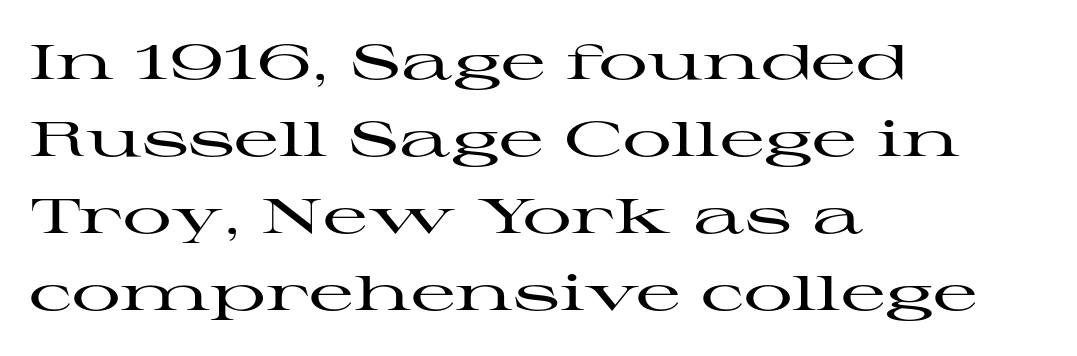
The image shows 49 px wide serif type, upright; set left-aligned, normal line spacing (1.57x), normal letter spacing, not underlined; high stroke contrast and a medium x-height.
